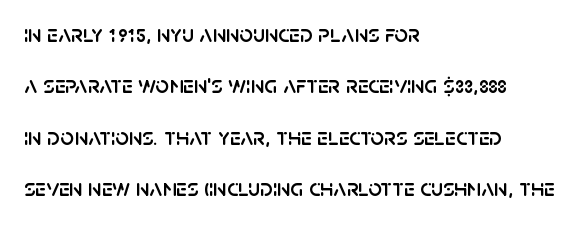
Typeset ragged right — the left edge is the straight one. Each word holds together tightly as a unit, with standard inter-letter gaps. Every stem runs plumb, perpendicular to the baseline. Descender tails drop into unmarked territory. The leading is generous, giving the passage an open texture.
